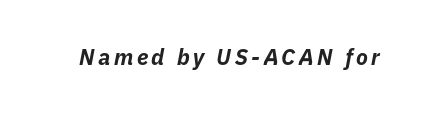
The image shows 22 px bold type, italic (leaning right); set not underlined.
